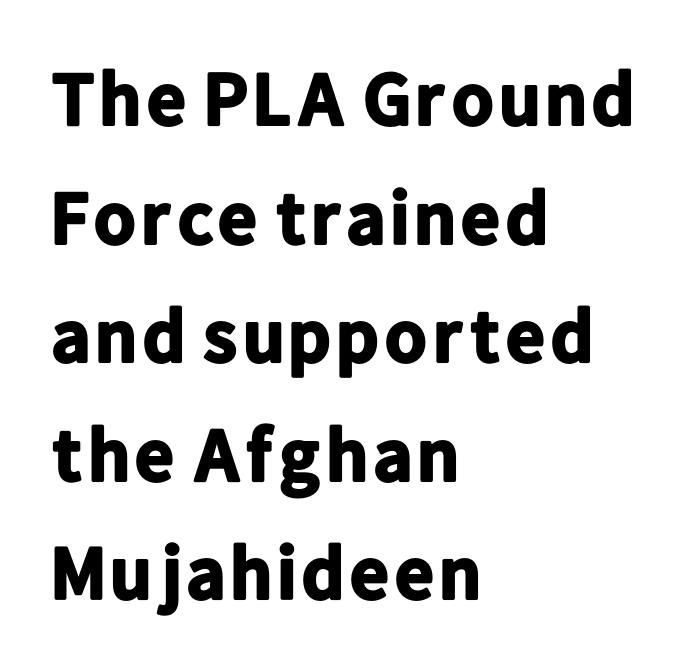
Q: Is the text bold? A: Yes.
Q: Is the text italic (slanted)? A: No, it is upright.
Q: Is the typeface a serif or a sans-serif typeface? A: Sans-serif.
Q: Is the text underlined? A: No.
Q: How is the paragraph aligned? A: Left-aligned.
Q: Is the spacing between letters normal or unusually wide? A: Normal.
Q: Is the spacing between lines tight, normal or loose? A: Normal.
Q: Width (condensed, normal, or wide)? A: Normal.
Q: Stroke contrast? A: Low.
Q: x-height? A: Medium.
Q: Monospaced? A: No.
